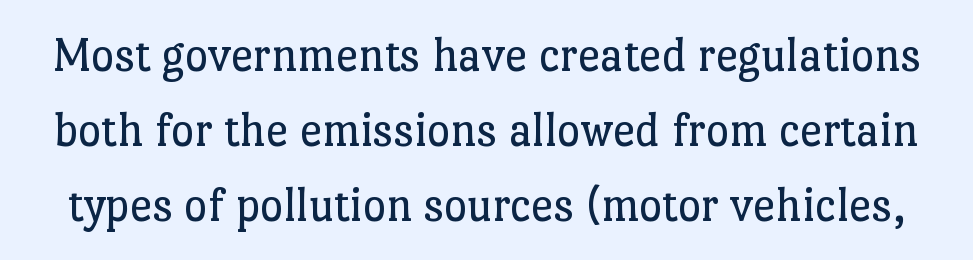
Q: Is the text bold? A: No.
Q: Is the text italic (slanted)? A: No, it is upright.
Q: Is the typeface a serif or a sans-serif typeface? A: Serif.
Q: Is the text underlined? A: No.
Q: Is the spacing between letters normal or unusually wide? A: Normal.
Q: Is the spacing between lines tight, normal or loose? A: Normal.
Q: Width (condensed, normal, or wide)? A: Normal.
Q: Stroke contrast? A: Low.
Q: x-height? A: Medium.
Q: Monospaced? A: No.
